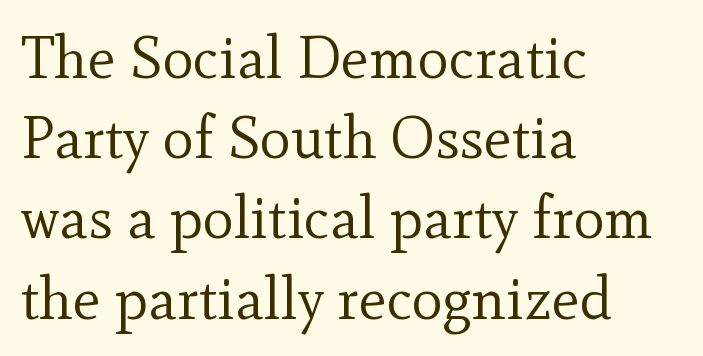
Here the glyphs are tracked normally, forming tight word shapes. Every row of glyphs begins at an identical x-position on the left. A light-to-regular cut is what we see here. Vertical strokes here are truly vertical. This rendering features lettering with no underline. A typesetter would call this leading conventional body-copy spacing.
